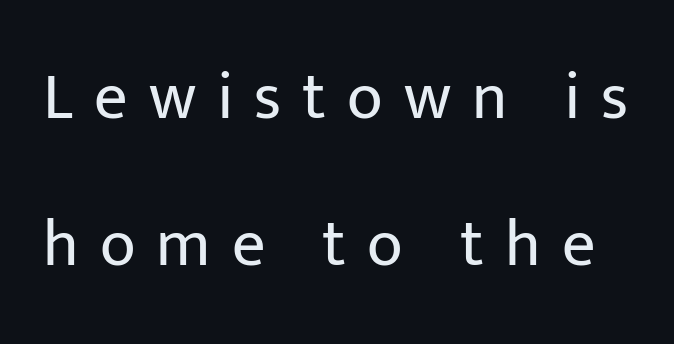
{"serif": "no", "italic": "no", "bold": "no", "weight": "regular", "width": "normal", "stroke_contrast": "low", "x_height": "medium", "monospaced": "no", "underline": "no", "line_spacing": "loose", "line_spacing_ratio": 2.22, "letter_spacing": "wide", "letter_spacing_em": 0.32, "glyph_px": 66}
